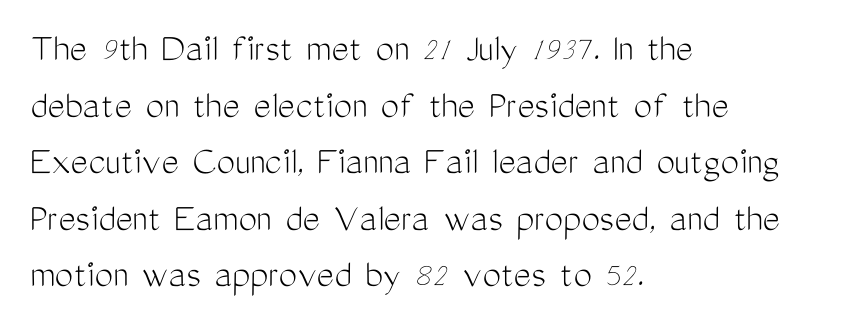
Q: Is the text bold? A: No.
Q: Is the text italic (slanted)? A: No, it is upright.
Q: Is the typeface a serif or a sans-serif typeface? A: Sans-serif.
Q: Is the text underlined? A: No.
Q: How is the paragraph aligned? A: Left-aligned.
Q: Is the spacing between letters normal or unusually wide? A: Normal.
Q: Is the spacing between lines tight, normal or loose? A: Normal.
Q: Width (condensed, normal, or wide)? A: Condensed.
Q: Stroke contrast? A: Medium.
Q: x-height? A: Medium.
Q: Monospaced? A: No.
